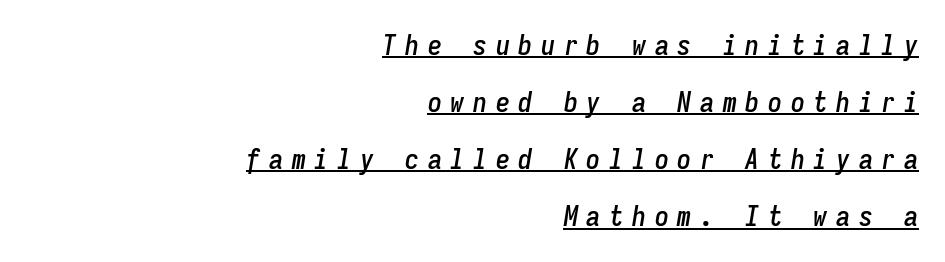
Q: Is the text italic (slanted)? A: Yes, it leans right by about 9 degrees.
Q: Is the text underlined? A: Yes.
Q: How is the paragraph aligned? A: Right-aligned.
Q: Is the spacing between letters normal or unusually wide? A: Unusually wide.
Q: Is the spacing between lines tight, normal or loose? A: Loose.
Q: Width (condensed, normal, or wide)? A: Condensed.
Q: Stroke contrast? A: Low.
Q: x-height? A: Medium.
Q: Monospaced? A: Yes.
